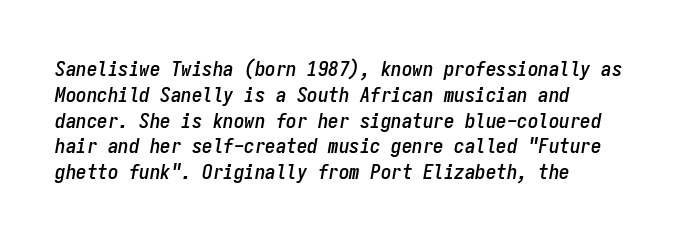
The image shows 21 px text type, italic (leaning right); set left-aligned, line spacing 1.23x, normal letter spacing, not underlined.
